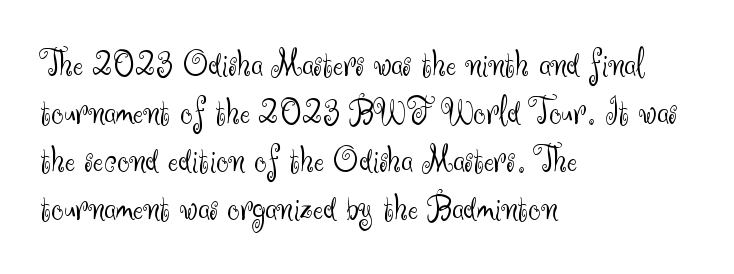
{"serif": "no", "italic": "no", "bold": "no", "weight": "light", "width": "normal", "stroke_contrast": "medium", "x_height": "small", "monospaced": "no", "underline": "no", "align": "left", "line_spacing_ratio": 1.23, "letter_spacing": "normal", "letter_spacing_em": 0.0, "glyph_px": 39}
